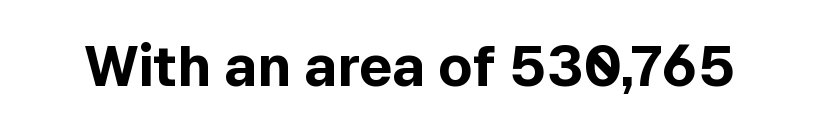
Q: Is the text bold? A: Yes.
Q: Is the text italic (slanted)? A: No, it is upright.
Q: Is the typeface a serif or a sans-serif typeface? A: Sans-serif.
Q: Is the text underlined? A: No.
Q: Is the spacing between letters normal or unusually wide? A: Normal.
Q: Width (condensed, normal, or wide)? A: Normal.
Q: x-height? A: Medium.
Q: Monospaced? A: No.
